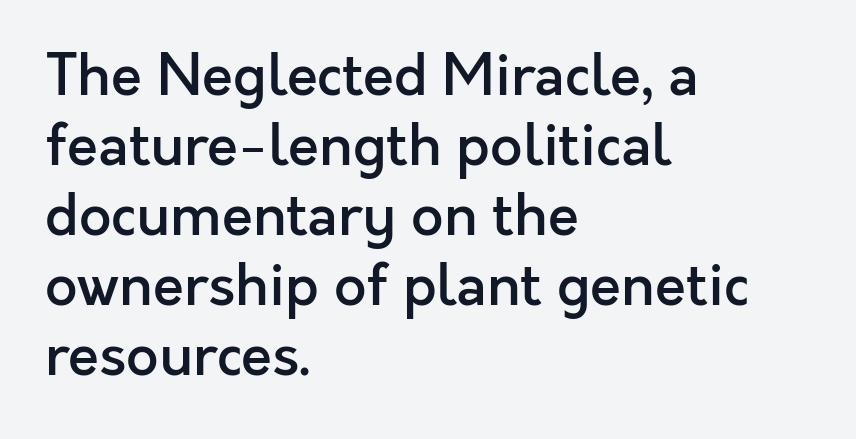
Q: Is the text bold? A: Semi-bold.
Q: Is the text italic (slanted)? A: No, it is upright.
Q: Is the typeface a serif or a sans-serif typeface? A: Sans-serif.
Q: Is the text underlined? A: No.
Q: How is the paragraph aligned? A: Left-aligned.
Q: Is the spacing between letters normal or unusually wide? A: Normal.
Q: Width (condensed, normal, or wide)? A: Normal.
Q: x-height? A: Medium.
Q: Monospaced? A: No.
